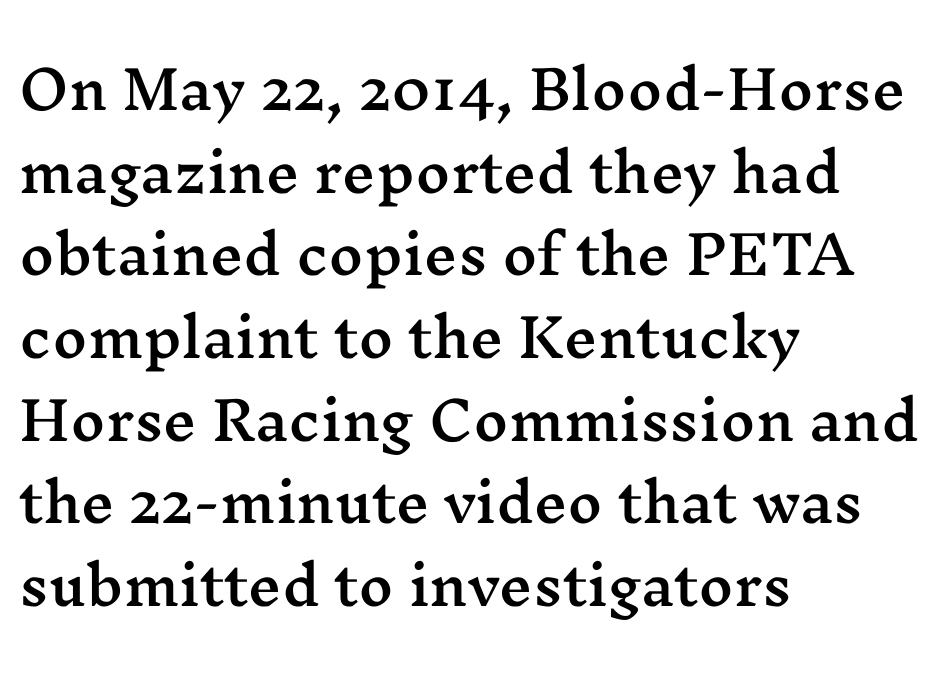
You could not count columns in this text — the font is proportionally spaced. The axis of the letterforms is exactly vertical. Interline gaps are of average width in this sample. The passage shown has conventional tracking throughout. Lines of text with bare space underneath.
